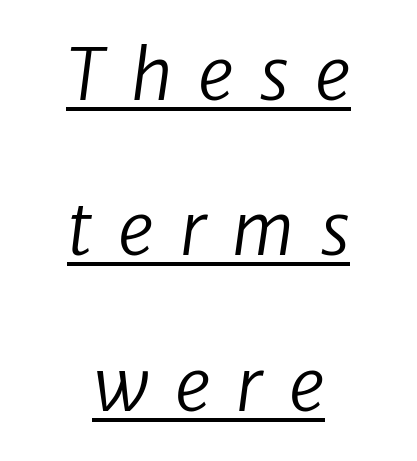
Vertically, the passage feels expansive, rows floating well apart. No feet cap the strokes, marking this as sans-serif type. Varying glyph widths throughout — classic text-font behaviour. There is plenty of visible air inserted between adjacent glyphs. The specimen includes a rule beneath the text block's lines.
